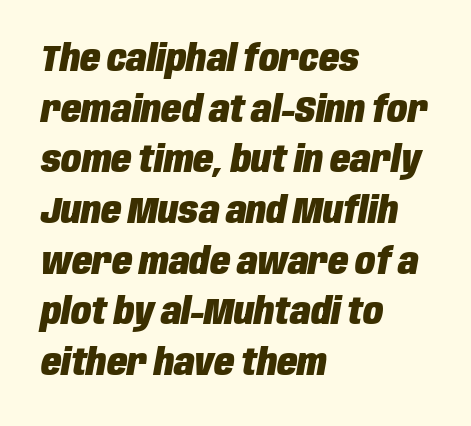
The image shows 37 px heavy, condensed type, italic (leaning right); set left-aligned, normal line spacing (1.37x), normal letter spacing, not underlined; low stroke contrast and a large x-height.
